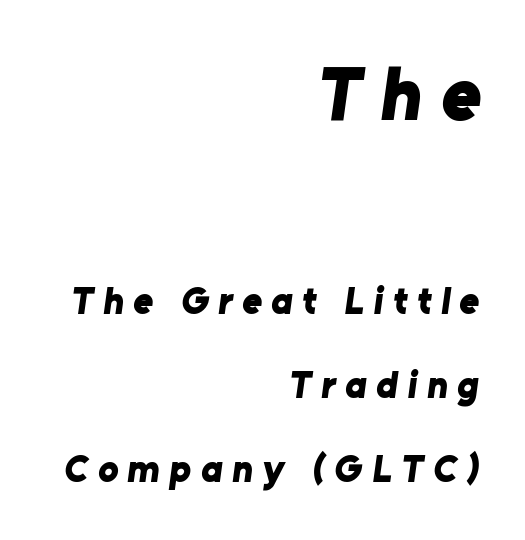
The image shows 76 px bold sans-serif type; set right-aligned, loose line spacing (2.22x), unusually wide letter spacing (+0.25 em), not underlined; the first (top) block is 2.0x larger; low stroke contrast and a medium x-height.
